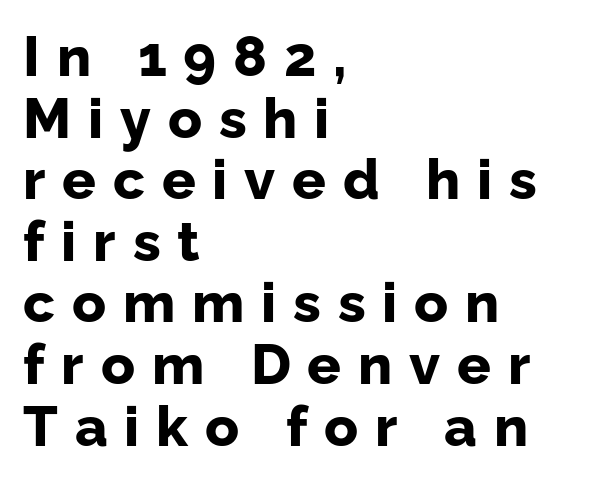
The tracking jumps out immediately: characters are airy and widely separated. Each letter's strokes conclude bluntly, with no projecting serifs. Think of a printed novel: that variable character pitch is what you see here. A dark, heavy texture on the line: the type is bold. No word sits above an underline. What's the leading like? Squeezed, with rows nearly overlapping.
